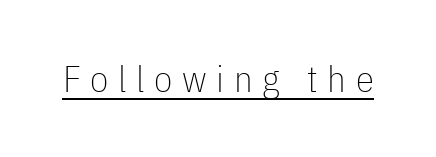
Q: Is the text bold? A: No.
Q: Is the text italic (slanted)? A: No, it is upright.
Q: Is the typeface a serif or a sans-serif typeface? A: Sans-serif.
Q: Is the text underlined? A: Yes.
Q: Is the spacing between letters normal or unusually wide? A: Unusually wide.
Q: Width (condensed, normal, or wide)? A: Condensed.
Q: Stroke contrast? A: Low.
Q: x-height? A: Medium.
Q: Monospaced? A: No.
